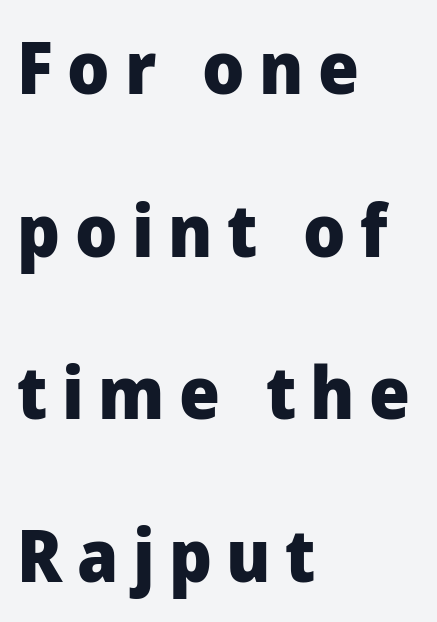
Visually the block forms a straight wall on the left and a jagged coastline on the right. No italicization has been applied; the sample stays upright. Compared with typical body copy, the letter spacing here is much looser. One glance says open: line gaps are wider than usual. Emphasis by weight is at full strength: bold.
